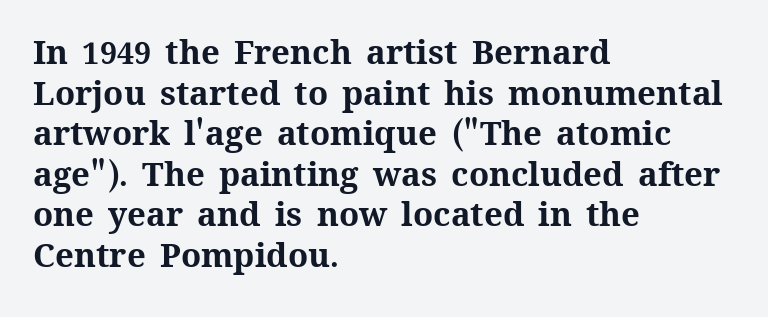
Q: Is the text bold? A: Yes.
Q: Is the text italic (slanted)? A: No, it is upright.
Q: Is the text underlined? A: No.
Q: How is the paragraph aligned? A: Left-aligned.
Q: Is the spacing between letters normal or unusually wide? A: Normal.
Q: Width (condensed, normal, or wide)? A: Normal.
Q: Stroke contrast? A: Medium.
Q: x-height? A: Medium.
Q: Monospaced? A: No.
